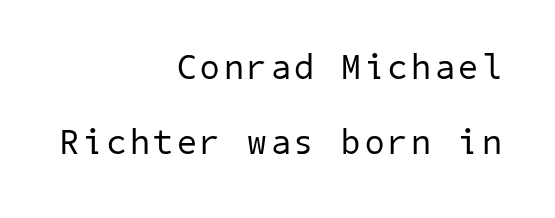
Counters stay open thanks to moderate or lighter strokes. The text was rendered using a sans face with plain stroke endings. The string is rendered with underlining switched off. This sample is right-justified, so line beginnings fall wherever the words allow. The space between consecutive lines is lavish.
